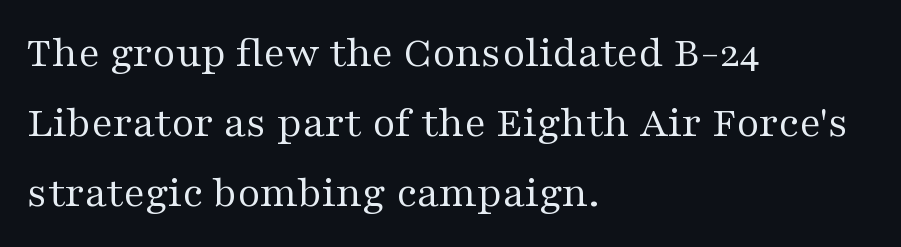
The image shows 44 px regular-weight, wide serif type, upright; set left-aligned, normal line spacing (1.59x), normal letter spacing, not underlined; medium stroke contrast and a medium x-height.
